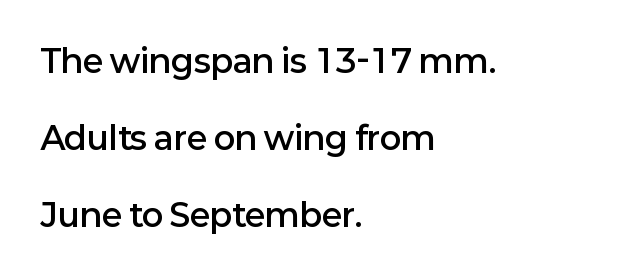
Successive baselines arrive slowly, with a big drop between each. The face used here is a sans, in the tradition of grotesques and geometrics. Characters remain perfectly vertical along every line. A student would call this left alignment; a typographer would say flush left, rag right. A bit beefed up — I'd call it semibold rather than bold. No word sits above an underline.
